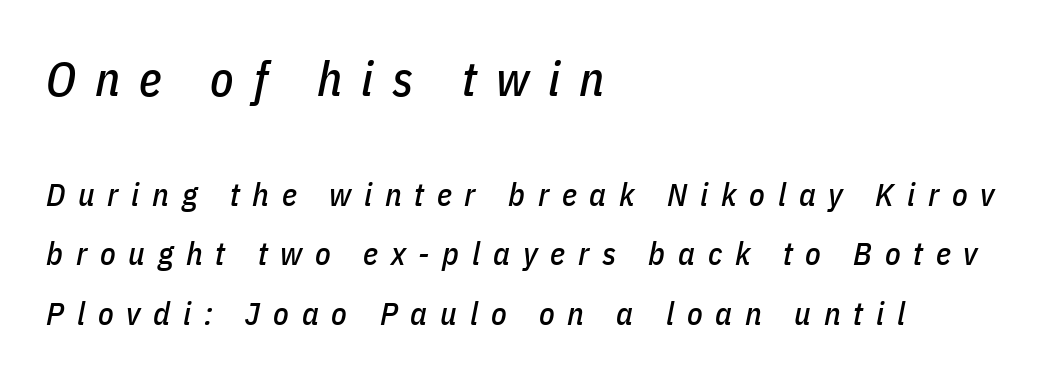
Spacing verdict: proportional, widths tailored to each character. Layout note: lines flush left. The composition opens big and finishes small. Check under the words: just untouched page. Would a proofreader flag this as italicized? Yes.
